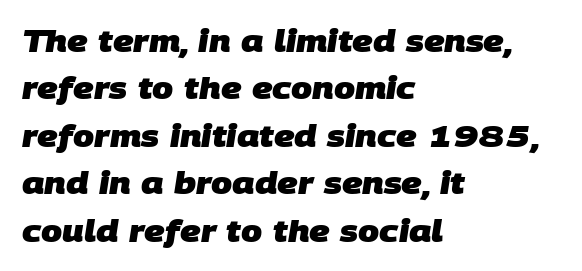
The passage shown has conventional tracking throughout. A sans-serif font was chosen for this passage. Chunky letters — that's bold for sure. Spacing verdict: proportional, widths tailored to each character.
